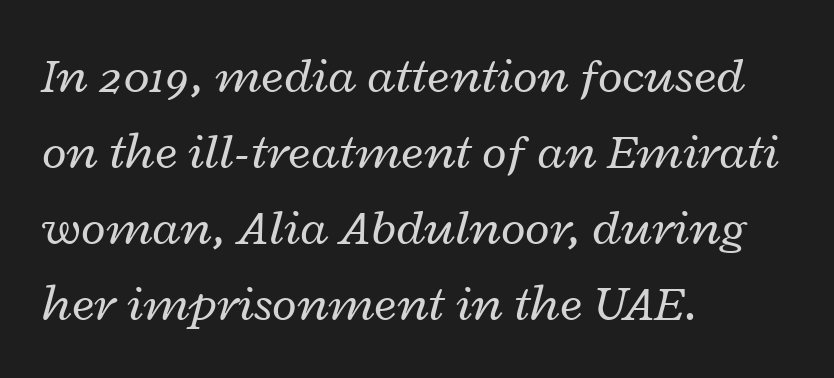
Q: Is the text bold? A: No.
Q: Is the text italic (slanted)? A: Yes, it leans right by about 12 degrees.
Q: Is the text underlined? A: No.
Q: How is the paragraph aligned? A: Left-aligned.
Q: Is the spacing between letters normal or unusually wide? A: Normal.
Q: Is the spacing between lines tight, normal or loose? A: Normal.
Q: Width (condensed, normal, or wide)? A: Wide.
Q: Stroke contrast? A: Low.
Q: x-height? A: Medium.
Q: Monospaced? A: No.
